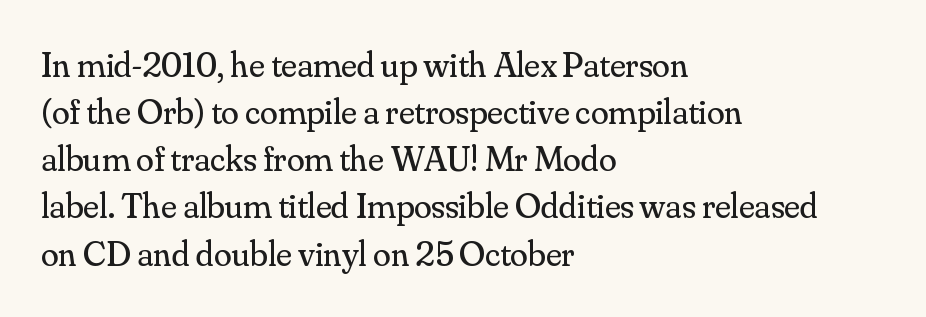
Where is the straight margin? On the left. The block of text has a typical density, with ordinary space between rows. Think of a printed novel: that variable character pitch is what you see here. Letters rest on an invisible, unmarked baseline.
